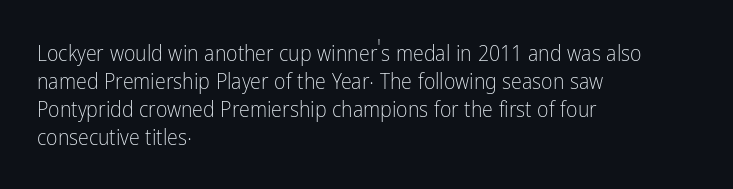
The image shows 22 px text type, upright; set left-aligned, normal line spacing (1.27x), normal letter spacing, not underlined.
